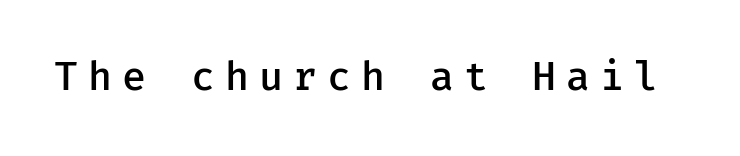
The image shows 39 px semibold sans-serif type, upright, monospaced; set unusually wide letter spacing (+0.26 em), not underlined; low stroke contrast and a medium x-height.
